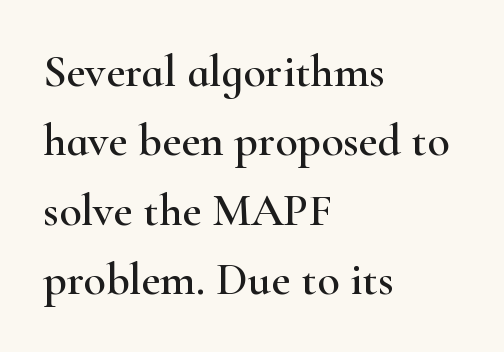
The image shows 46 px wide serif type, upright; set left-aligned, normal line spacing (1.51x), normal letter spacing, not underlined; high stroke contrast and a small x-height.
